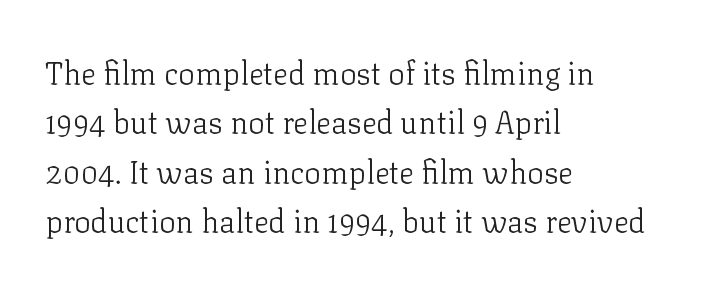
Q: Is the text bold? A: No.
Q: Is the text italic (slanted)? A: No, it is upright.
Q: Is the typeface a serif or a sans-serif typeface? A: Serif.
Q: Is the text underlined? A: No.
Q: How is the paragraph aligned? A: Left-aligned.
Q: Is the spacing between letters normal or unusually wide? A: Normal.
Q: Is the spacing between lines tight, normal or loose? A: Normal.
Q: Width (condensed, normal, or wide)? A: Normal.
Q: Stroke contrast? A: Low.
Q: x-height? A: Medium.
Q: Monospaced? A: No.
